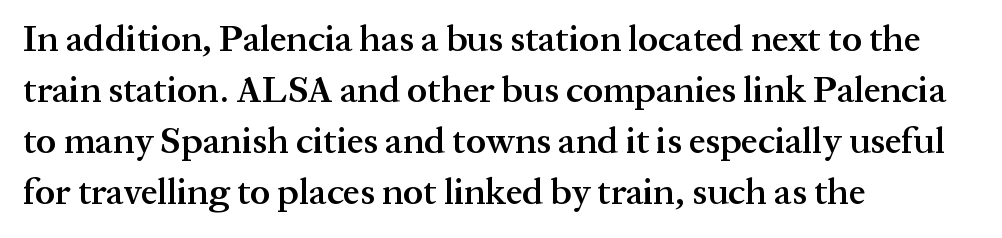
Q: Is the text bold? A: Semi-bold.
Q: Is the text italic (slanted)? A: No, it is upright.
Q: Is the typeface a serif or a sans-serif typeface? A: Serif.
Q: Is the text underlined? A: No.
Q: How is the paragraph aligned? A: Left-aligned.
Q: Is the spacing between letters normal or unusually wide? A: Normal.
Q: Is the spacing between lines tight, normal or loose? A: Normal.
Q: Width (condensed, normal, or wide)? A: Normal.
Q: Stroke contrast? A: Medium.
Q: x-height? A: Medium.
Q: Monospaced? A: No.
